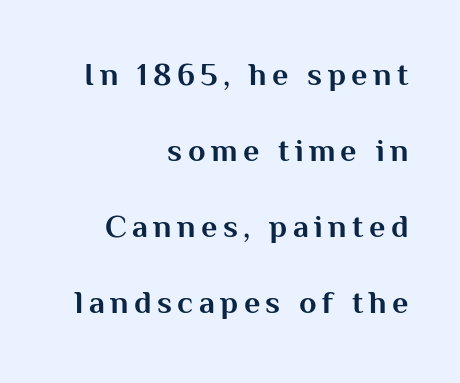
Q: Is the text bold? A: Yes.
Q: Is the text italic (slanted)? A: No, it is upright.
Q: Is the typeface a serif or a sans-serif typeface? A: Sans-serif.
Q: Is the text underlined? A: No.
Q: How is the paragraph aligned? A: Right-aligned.
Q: Is the spacing between lines tight, normal or loose? A: Loose.
Q: Width (condensed, normal, or wide)? A: Normal.
Q: Stroke contrast? A: Medium.
Q: x-height? A: Medium.
Q: Monospaced? A: No.
